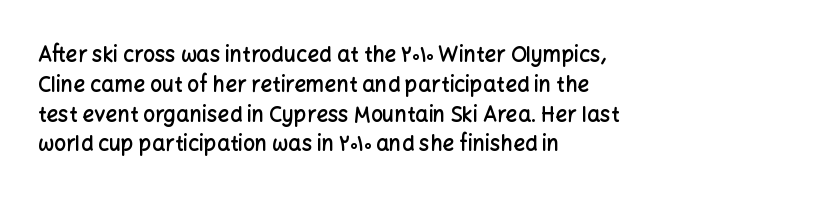
Every row of glyphs begins at an identical x-position on the left. Underlining? Definitely not there. What's the leading like? Ordinary, nothing unusual. The tracking reads as untouched default to a designer's eye. A fair bit of extra ink — the face is semibold, not bold.
